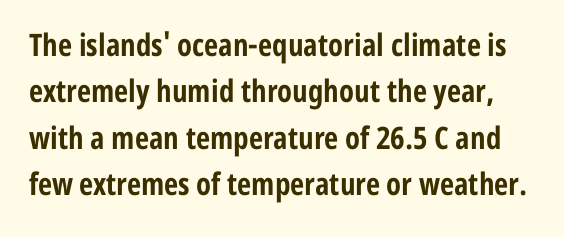
{"serif": "no", "italic": "no", "bold": "yes", "weight": "bold", "width": "condensed", "stroke_contrast": "low", "x_height": "medium", "monospaced": "no", "underline": "no", "line_spacing": "normal", "line_spacing_ratio": 1.5, "letter_spacing": "normal", "letter_spacing_em": 0.0, "glyph_px": 31}
